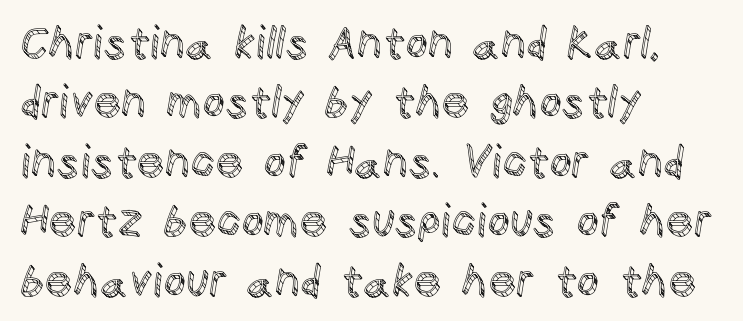
{"width": "normal", "x_height": "large", "monospaced": "no", "underline": "no", "align": "left", "line_spacing": "normal", "line_spacing_ratio": 1.35, "letter_spacing": "normal", "letter_spacing_em": 0.0, "glyph_px": 44}
